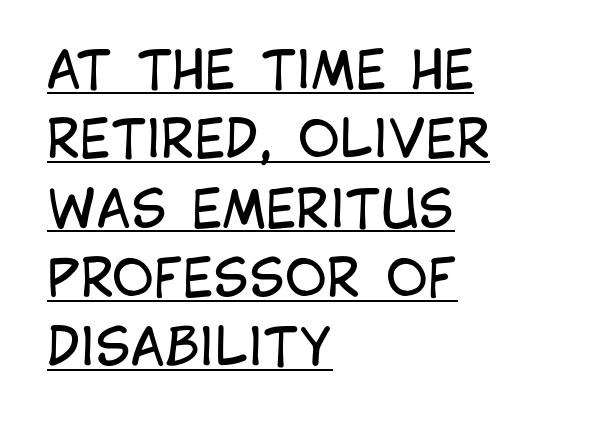
Layout note: lines flush left. The face used here is rendered with its standard letterfit. The type sits square on the baseline with zero lean. Note the varied advance widths — an 'i' is clearly narrower than an 'm'.
